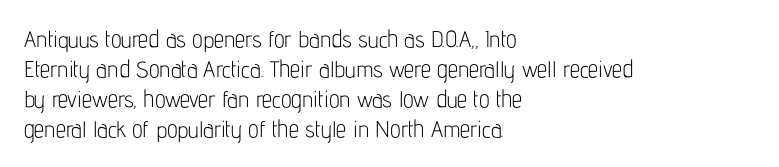
{"italic": "no", "bold": "no", "underline": "no", "align": "left", "line_spacing": "normal", "line_spacing_ratio": 1.3, "letter_spacing": "normal", "letter_spacing_em": 0.0, "glyph_px": 23}
